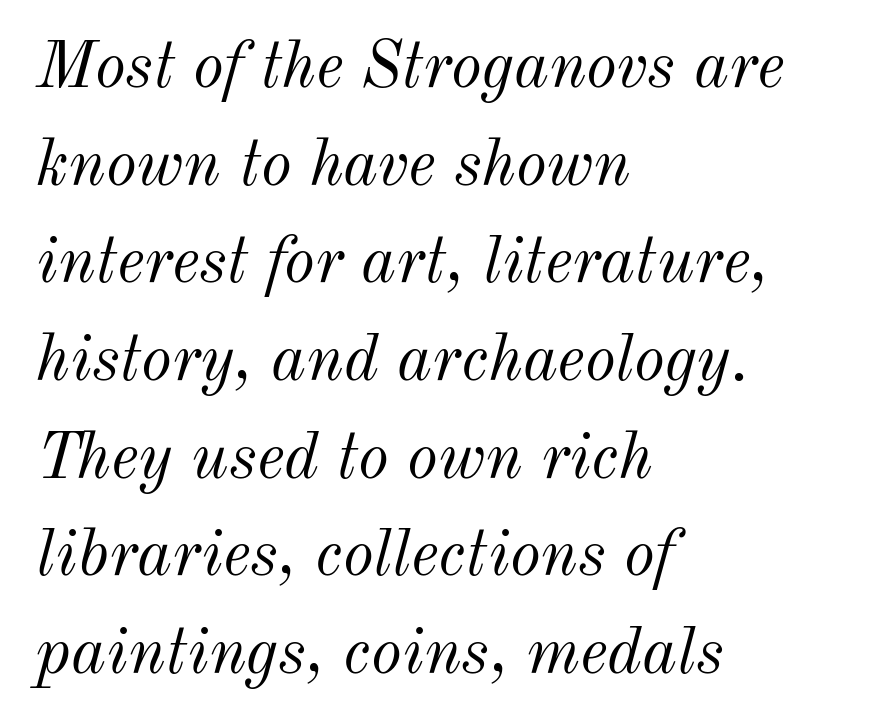
{"italic": "yes", "lean": "right", "slant_degrees": 12, "bold": "no", "weight": "light", "width": "normal", "stroke_contrast": "medium", "x_height": "small", "monospaced": "no", "underline": "no", "align": "left", "line_spacing": "normal", "line_spacing_ratio": 1.48, "letter_spacing": "normal", "letter_spacing_em": 0.0, "glyph_px": 66}
